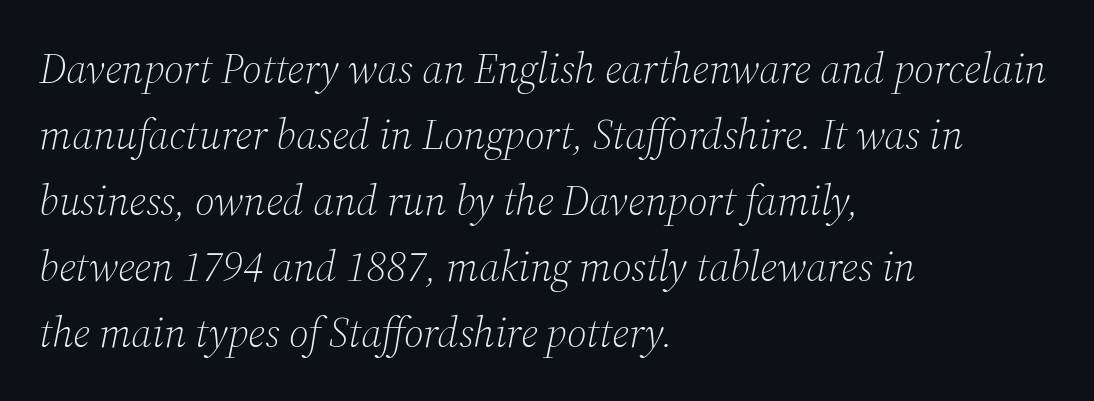
{"serif": "yes", "italic": "yes", "lean": "right", "slant_degrees": 12, "bold": "no", "weight": "light", "width": "normal", "stroke_contrast": "medium", "x_height": "medium", "monospaced": "no", "underline": "no", "align": "left", "line_spacing": "normal", "line_spacing_ratio": 1.57, "letter_spacing": "normal", "letter_spacing_em": 0.0, "glyph_px": 42}
